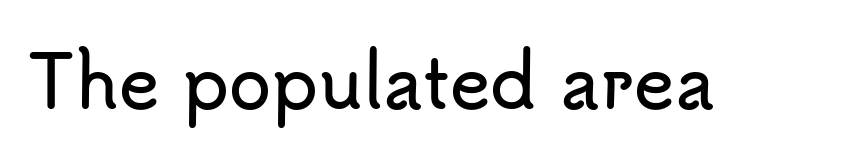
Q: Is the text italic (slanted)? A: No, it is upright.
Q: Is the typeface a serif or a sans-serif typeface? A: Sans-serif.
Q: Is the text underlined? A: No.
Q: Is the spacing between letters normal or unusually wide? A: Normal.
Q: Width (condensed, normal, or wide)? A: Normal.
Q: Stroke contrast? A: Low.
Q: x-height? A: Small.
Q: Monospaced? A: No.
